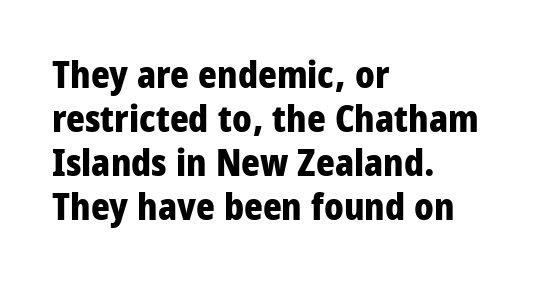
Q: Is the text bold? A: Yes.
Q: Is the text italic (slanted)? A: No, it is upright.
Q: Is the typeface a serif or a sans-serif typeface? A: Sans-serif.
Q: Is the text underlined? A: No.
Q: How is the paragraph aligned? A: Left-aligned.
Q: Is the spacing between letters normal or unusually wide? A: Normal.
Q: Width (condensed, normal, or wide)? A: Condensed.
Q: Stroke contrast? A: Low.
Q: x-height? A: Large.
Q: Monospaced? A: No.
